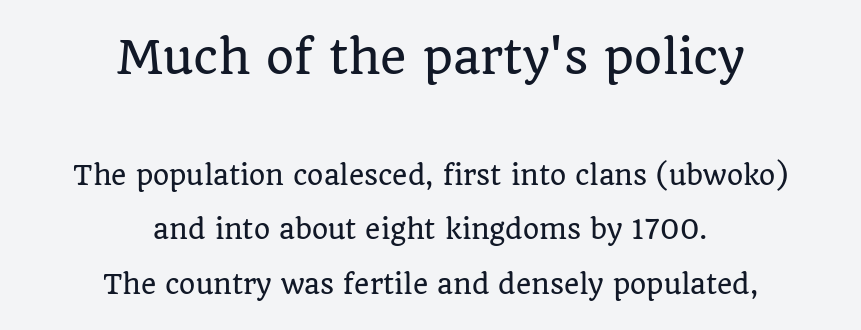
{"serif": "yes", "italic": "no", "width": "normal", "stroke_contrast": "low", "x_height": "large", "monospaced": "no", "underline": "no", "align": "center", "line_spacing": "loose", "line_spacing_ratio": 2.09, "letter_spacing": "normal", "letter_spacing_em": 0.0, "larger_block": "first", "size_ratio": 1.73, "glyph_px": 45}
